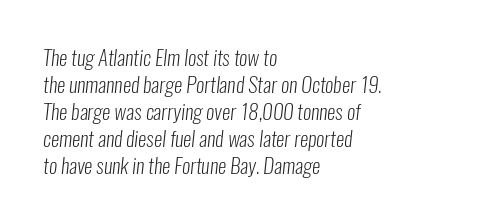
{"bold": "no", "underline": "no", "align": "left", "line_spacing": "normal", "line_spacing_ratio": 1.28, "letter_spacing": "normal", "letter_spacing_em": 0.0, "glyph_px": 21}
